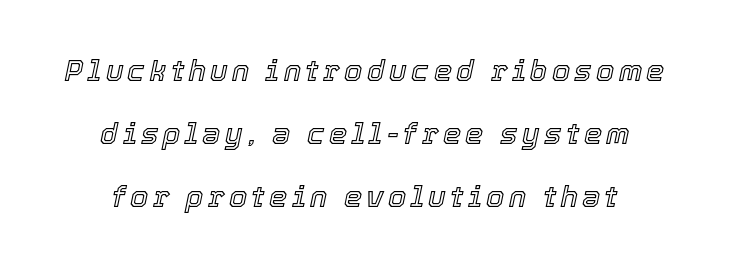
Glance below the letters and you will spot only blank space. The passage shown is typed in a proportional face where columns would drift. How would I describe the line gaps? Wide and relaxed. The typography opts for an oblique posture over an upright one.
